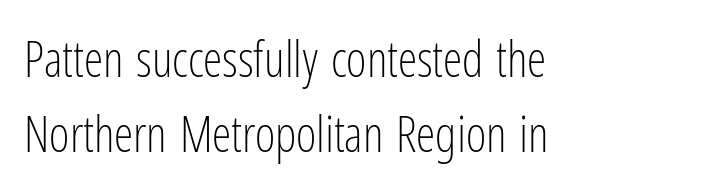
Every row of glyphs begins at an identical x-position on the left. Weight: not bold — regular or lighter. Classification — sans serif. The letters advance in unequal steps, a hallmark of proportional type. If you measured baseline to baseline, you'd find a middling distance. The zone under the glyphs is completely vacant.
